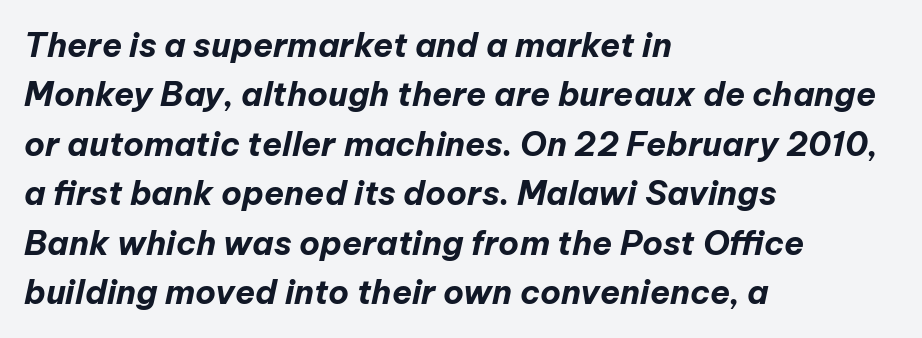
No extra tracking has been applied to these lines. Compared with ordinary roman type, these characters are visibly tilted. Bold? Absolutely — the strokes are thick and heavy. One-word summary of the alignment: left. A clean baseline with only descenders dipping below it.
